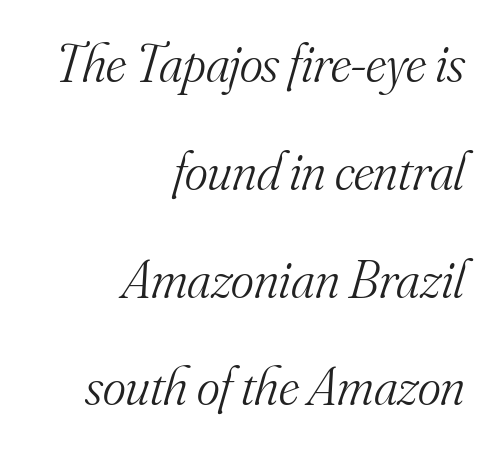
The image shows 55 px light serif type, italic (leaning right); set right-aligned, loose line spacing (1.96x), normal letter spacing, not underlined; medium stroke contrast and a small x-height.
